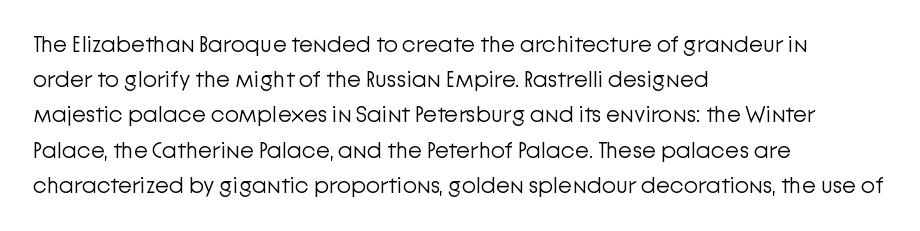
{"italic": "no", "bold": "no", "underline": "no", "align": "left", "line_spacing": "normal", "line_spacing_ratio": 1.53, "letter_spacing": "normal", "letter_spacing_em": 0.0, "glyph_px": 23}
